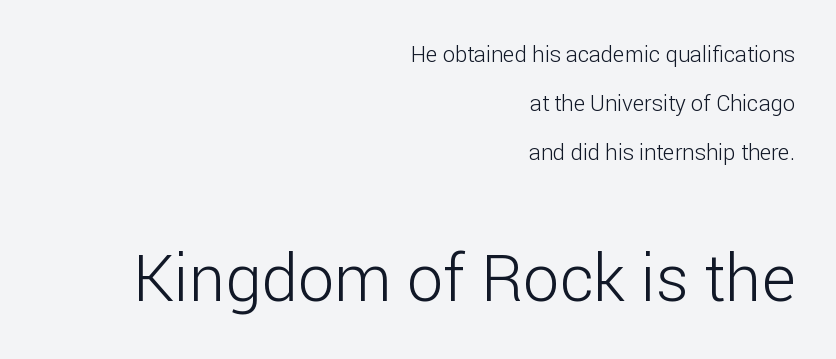
Q: Is the text bold? A: No.
Q: Is the text italic (slanted)? A: No, it is upright.
Q: Is the typeface a serif or a sans-serif typeface? A: Sans-serif.
Q: Is the text underlined? A: No.
Q: How is the paragraph aligned? A: Right-aligned.
Q: Is the spacing between letters normal or unusually wide? A: Normal.
Q: Is the spacing between lines tight, normal or loose? A: Loose.
Q: Which block of text is set in a larger size, the first (top) or the second (bottom)? A: The second (bottom) one.
Q: Width (condensed, normal, or wide)? A: Normal.
Q: Stroke contrast? A: Low.
Q: x-height? A: Medium.
Q: Monospaced? A: No.
